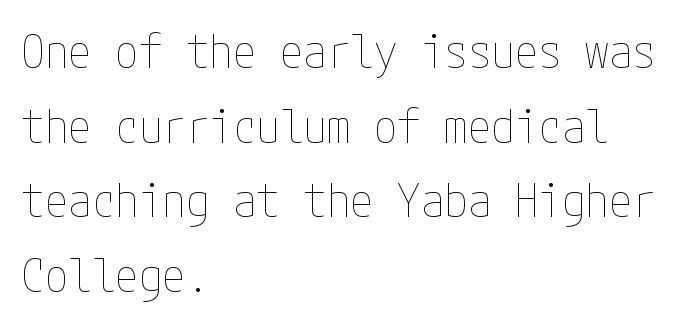
{"italic": "no", "bold": "no", "weight": "thin", "width": "condensed", "stroke_contrast": "low", "x_height": "medium", "underline": "no", "align": "left", "line_spacing": "normal", "line_spacing_ratio": 1.59, "letter_spacing": "normal", "letter_spacing_em": 0.0, "glyph_px": 47}
